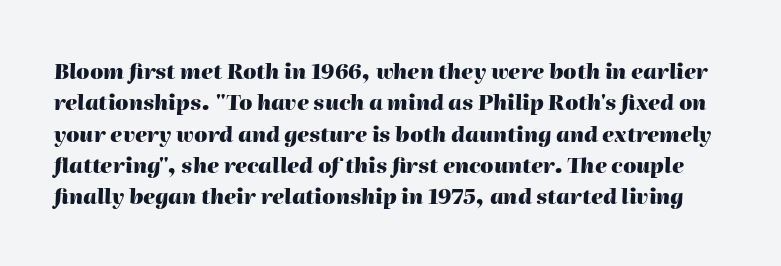
{"italic": "yes", "lean": "right", "slant_degrees": 2, "bold": "yes", "underline": "no", "line_spacing": "normal", "line_spacing_ratio": 1.49, "letter_spacing": "normal", "letter_spacing_em": 0.0, "glyph_px": 21}
